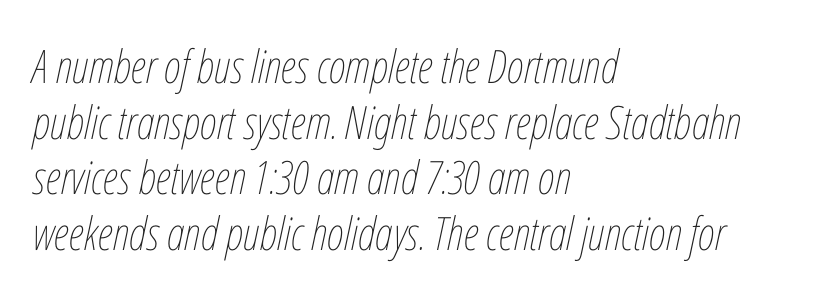
{"italic": "yes", "lean": "right", "slant_degrees": 12, "bold": "no", "weight": "thin", "width": "condensed", "stroke_contrast": "low", "x_height": "medium", "monospaced": "no", "underline": "no", "align": "left", "line_spacing_ratio": 1.21, "letter_spacing": "normal", "letter_spacing_em": 0.0, "glyph_px": 46}
